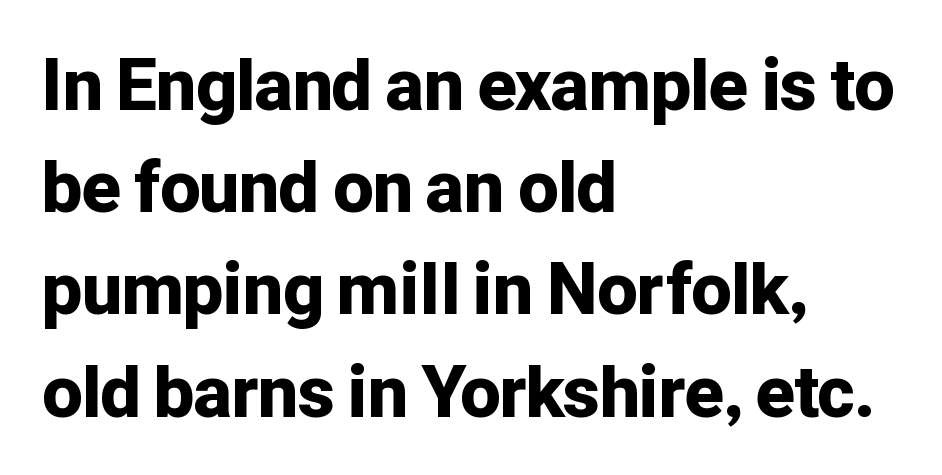
{"serif": "no", "italic": "no", "bold": "yes", "weight": "bold", "width": "normal", "stroke_contrast": "low", "x_height": "medium", "monospaced": "no", "underline": "no", "align": "left", "line_spacing": "normal", "line_spacing_ratio": 1.44, "letter_spacing": "normal", "letter_spacing_em": 0.0, "glyph_px": 71}
